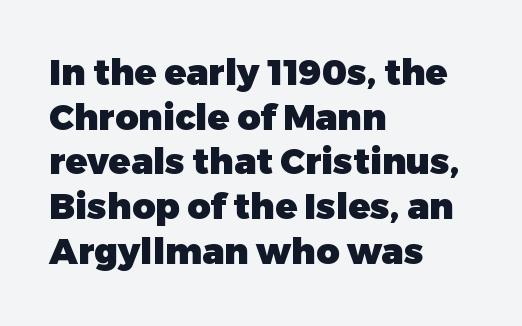
Set as a true bold cut, around the 700 mark. Font category for this specimen: sans-serif. Each letter keeps its own natural width here, so spacing adapts to shape. The gaps between neighbouring characters are ordinary and unremarkable. Do the letters lean? They stand straight.
